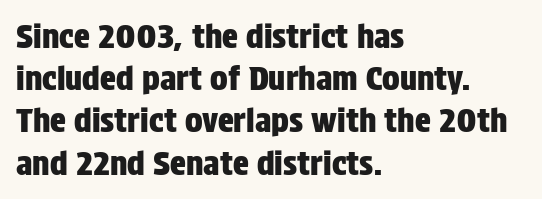
Q: Is the text italic (slanted)? A: No, it is upright.
Q: Is the typeface a serif or a sans-serif typeface? A: Sans-serif.
Q: Is the text underlined? A: No.
Q: How is the paragraph aligned? A: Left-aligned.
Q: Is the spacing between letters normal or unusually wide? A: Normal.
Q: Is the spacing between lines tight, normal or loose? A: Normal.
Q: Width (condensed, normal, or wide)? A: Condensed.
Q: Stroke contrast? A: Low.
Q: x-height? A: Large.
Q: Monospaced? A: No.
